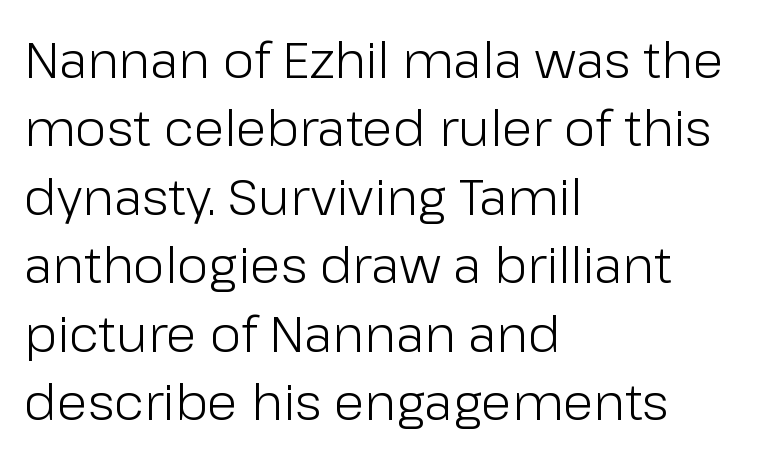
Q: Is the text bold? A: No.
Q: Is the text italic (slanted)? A: No, it is upright.
Q: Is the typeface a serif or a sans-serif typeface? A: Sans-serif.
Q: Is the text underlined? A: No.
Q: How is the paragraph aligned? A: Left-aligned.
Q: Is the spacing between letters normal or unusually wide? A: Normal.
Q: Is the spacing between lines tight, normal or loose? A: Normal.
Q: Width (condensed, normal, or wide)? A: Normal.
Q: Stroke contrast? A: Low.
Q: x-height? A: Medium.
Q: Monospaced? A: No.
